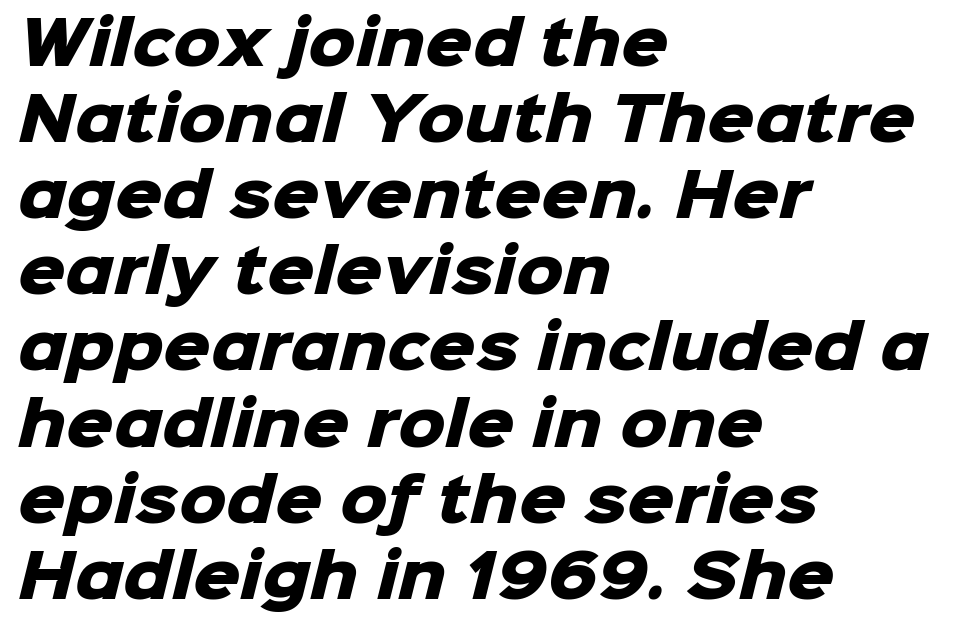
Q: Is the text bold? A: Yes.
Q: Is the typeface a serif or a sans-serif typeface? A: Sans-serif.
Q: Is the text underlined? A: No.
Q: How is the paragraph aligned? A: Left-aligned.
Q: Is the spacing between letters normal or unusually wide? A: Normal.
Q: Is the spacing between lines tight, normal or loose? A: Normal.
Q: Width (condensed, normal, or wide)? A: Normal.
Q: Stroke contrast? A: Low.
Q: x-height? A: Medium.
Q: Monospaced? A: No.
